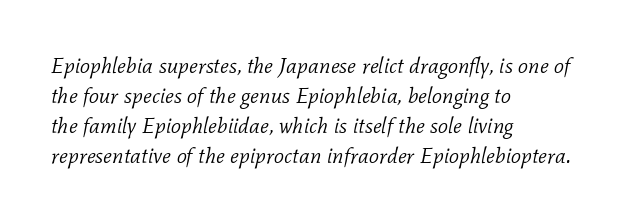
The image shows 22 px text type, italic (leaning right); set left-aligned, normal line spacing (1.37x), normal letter spacing, not underlined.
